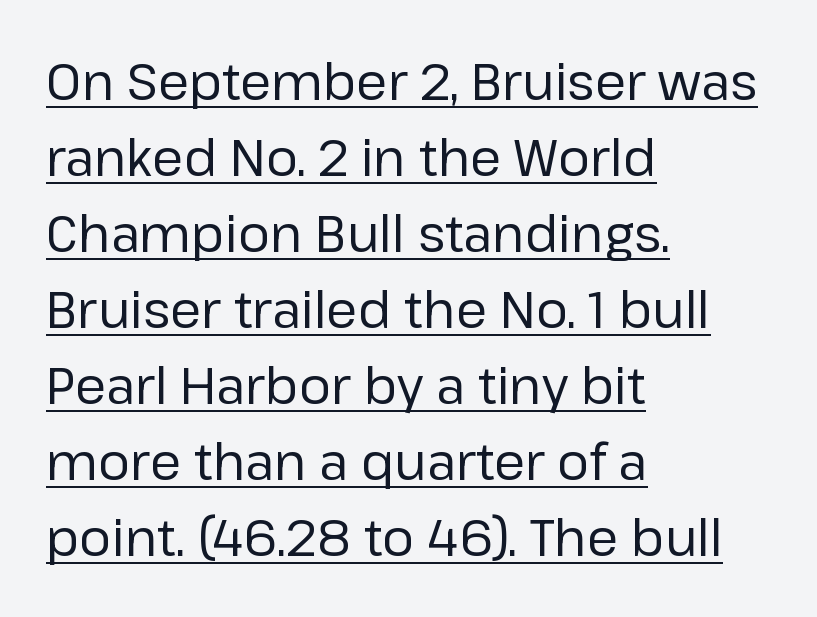
The image shows 50 px regular-weight sans-serif type, upright; set left-aligned, normal line spacing (1.52x), normal letter spacing, underlined; low stroke contrast and a medium x-height.
